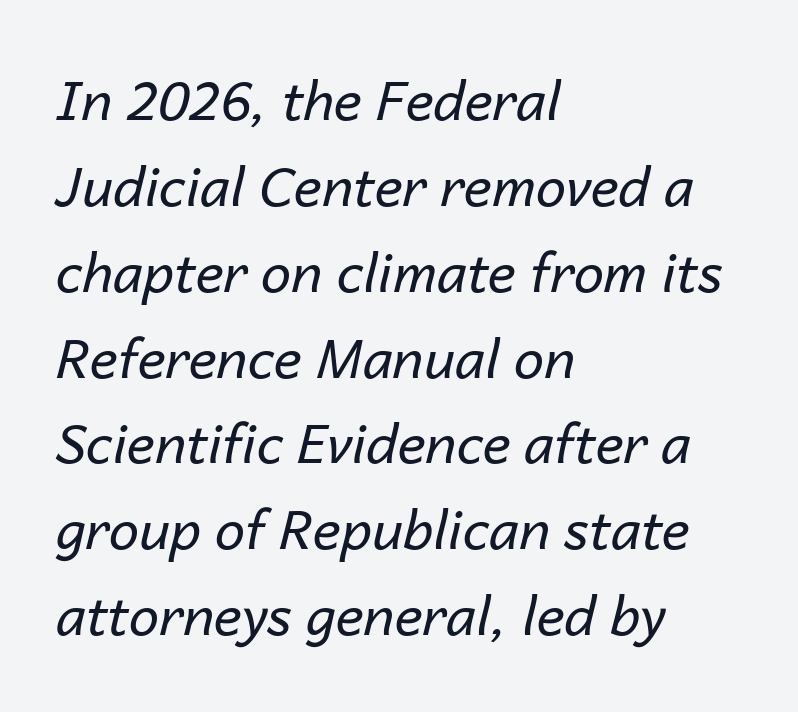
The tracking reads as untouched default to a designer's eye. Letters have the restrained weight of plain body copy at most. Each line starts at the same left margin while the right side varies. The rows are spaced the way most documents space them.
